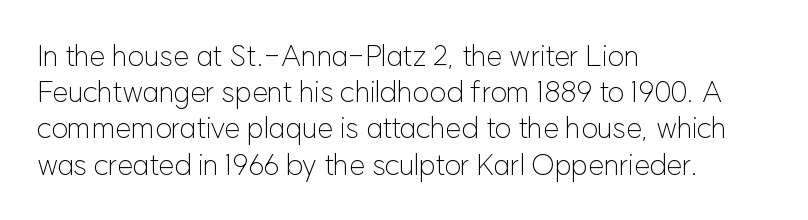
The image shows 29 px light sans-serif type, upright; set left-aligned, normal line spacing (1.25x), normal letter spacing, not underlined; low stroke contrast and a medium x-height.
